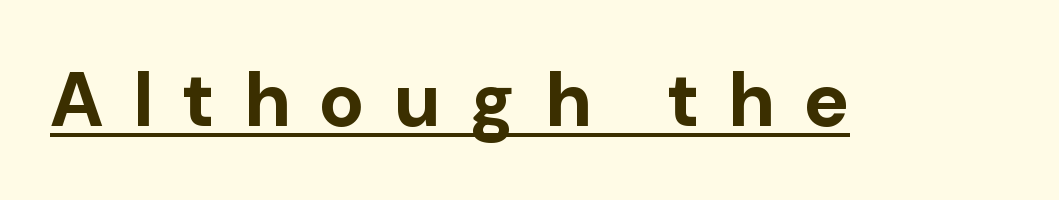
No italicization has been applied; the sample stays upright. This rendering widens character spacing well past its baseline value. Decoration check: the copy is underlined. Character widths vary here, with narrow letters taking less room than wide ones. A typesetter would label this face a sans. Weight check: bold — yes, fully.
